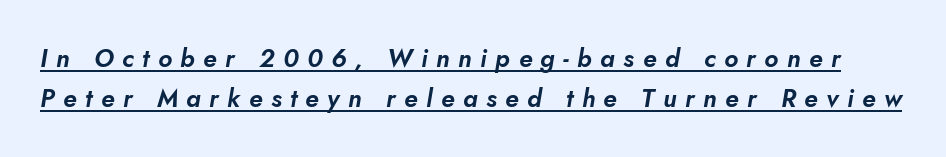
A typesetter would call this heavily tracked-out type. One glance says typical: line gaps are just what's usual. Each line of the rendering has a horizontal stroke beneath the glyphs. An italicized treatment has been applied to the whole sample.
